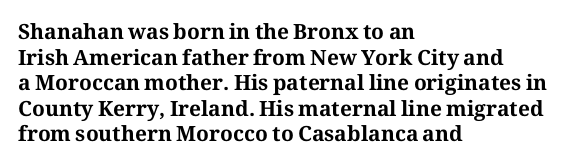
{"italic": "no", "bold": "yes", "underline": "no", "align": "left", "line_spacing_ratio": 1.22, "letter_spacing": "normal", "letter_spacing_em": 0.0, "glyph_px": 21}
